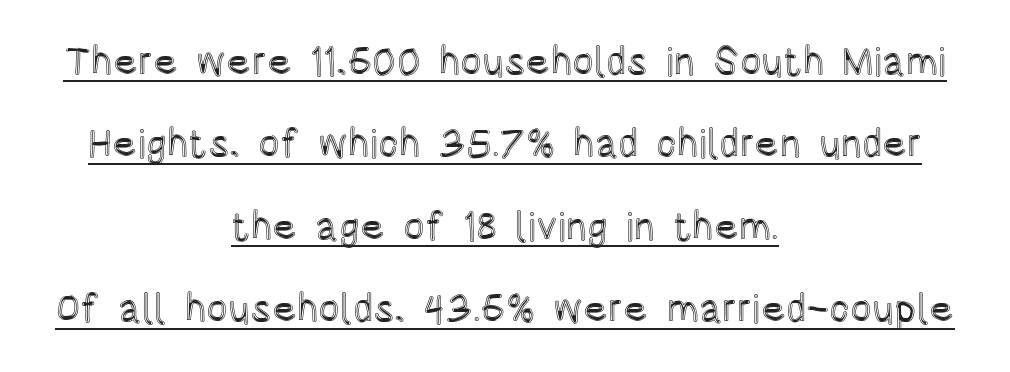
The image shows 40 px condensed type, upright; set centered, loose line spacing (2.06x), normal letter spacing, underlined; a large x-height.
